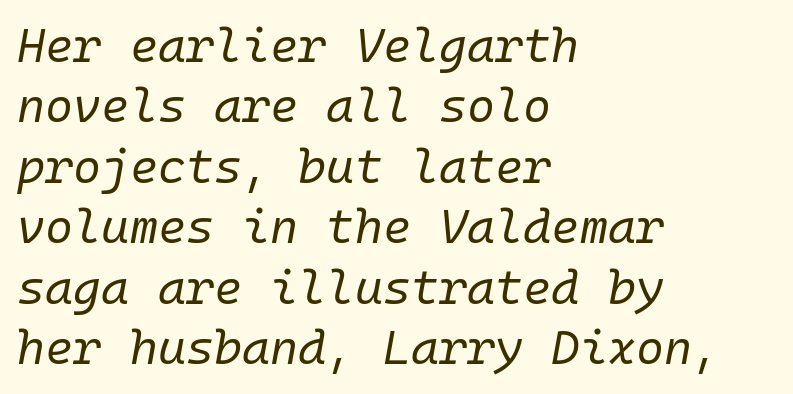
Q: Is the text bold? A: No.
Q: Is the text italic (slanted)? A: Yes, it leans right by about 10 degrees.
Q: Is the text underlined? A: No.
Q: How is the paragraph aligned? A: Left-aligned.
Q: Is the spacing between letters normal or unusually wide? A: Normal.
Q: Is the spacing between lines tight, normal or loose? A: Normal.
Q: Width (condensed, normal, or wide)? A: Normal.
Q: Stroke contrast? A: Low.
Q: x-height? A: Medium.
Q: Monospaced? A: Yes.
